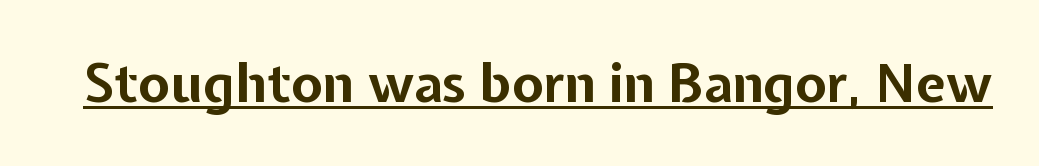
Q: Is the text bold? A: Yes.
Q: Is the text italic (slanted)? A: No, it is upright.
Q: Is the typeface a serif or a sans-serif typeface? A: Sans-serif.
Q: Is the text underlined? A: Yes.
Q: Is the spacing between letters normal or unusually wide? A: Normal.
Q: Width (condensed, normal, or wide)? A: Normal.
Q: Stroke contrast? A: Low.
Q: x-height? A: Medium.
Q: Monospaced? A: No.
